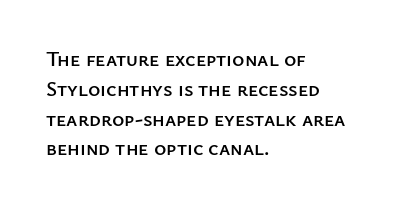
Q: Is the text italic (slanted)? A: No, it is upright.
Q: Is the text underlined? A: No.
Q: How is the paragraph aligned? A: Left-aligned.
Q: Is the spacing between letters normal or unusually wide? A: Normal.
Q: Is the spacing between lines tight, normal or loose? A: Normal.
